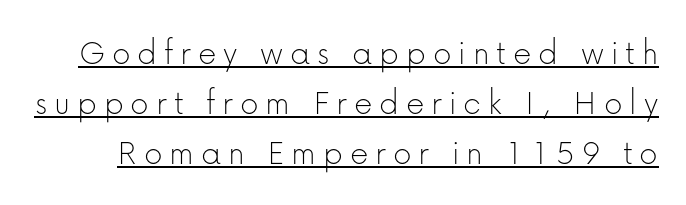
{"serif": "no", "italic": "no", "bold": "no", "weight": "thin", "width": "normal", "stroke_contrast": "low", "x_height": "medium", "monospaced": "no", "underline": "yes", "line_spacing": "normal", "line_spacing_ratio": 1.39, "glyph_px": 36}
